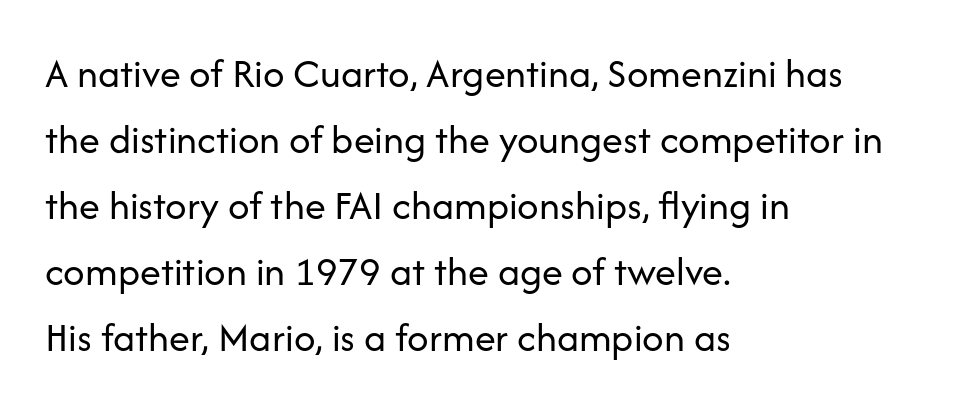
Q: Is the text bold? A: No.
Q: Is the text italic (slanted)? A: No, it is upright.
Q: Is the typeface a serif or a sans-serif typeface? A: Sans-serif.
Q: Is the text underlined? A: No.
Q: How is the paragraph aligned? A: Left-aligned.
Q: Is the spacing between letters normal or unusually wide? A: Normal.
Q: Is the spacing between lines tight, normal or loose? A: Normal.
Q: Width (condensed, normal, or wide)? A: Normal.
Q: Stroke contrast? A: Low.
Q: x-height? A: Medium.
Q: Monospaced? A: No.
